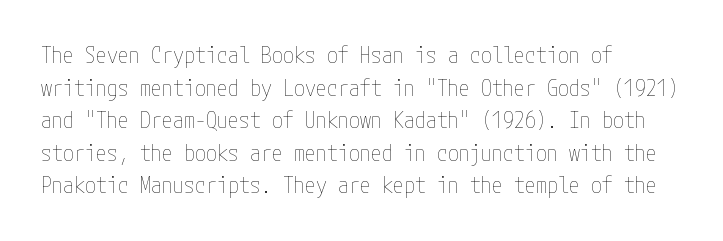
The image shows 22 px text type, upright; set left-aligned, normal line spacing (1.48x), normal letter spacing, not underlined.
